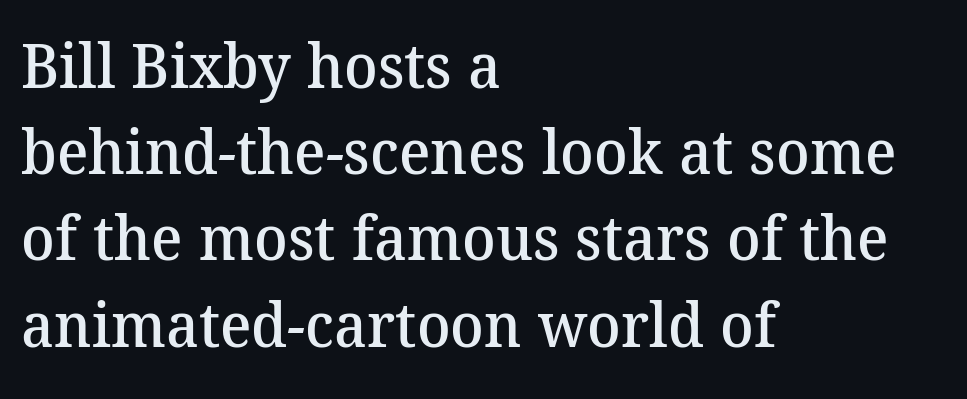
Has an underline been added? It has not. The lines in this sample share a left origin and differ only in where they stop. Regarding leading, the lines here are spaced in the standard way. Here the designer chose a conventional face with non-uniform glyph widths. In terms of letterspacing, this is plain default setting. Set as a demibold, roughly 600 on the weight scale.
